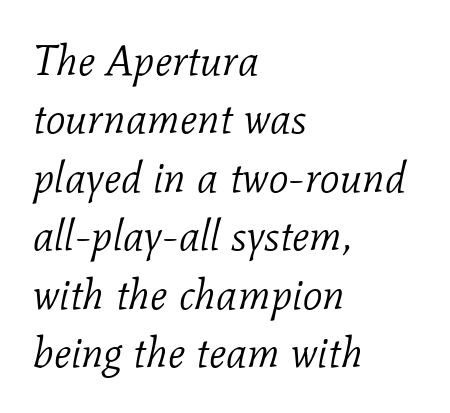
Old-style or modern, the face here clearly has serifs. How would I describe the line gaps? Plain and ordinary. Stroke mass is kept to a normal reading level or below. The font's italic variant was chosen for this text. Spacing verdict: proportional, widths tailored to each character. Nobody drew a line under any word here.
